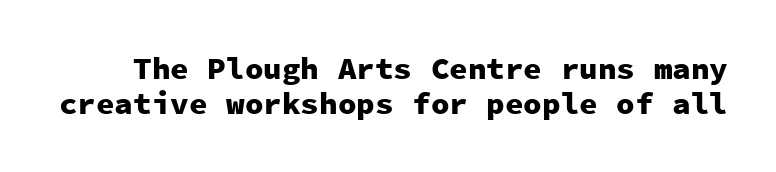
{"serif": "no", "italic": "no", "bold": "yes", "weight": "heavy", "width": "normal", "stroke_contrast": "low", "x_height": "medium", "monospaced": "yes", "underline": "no", "line_spacing": "tight", "line_spacing_ratio": 1.13, "letter_spacing": "normal", "letter_spacing_em": 0.0, "glyph_px": 31}
